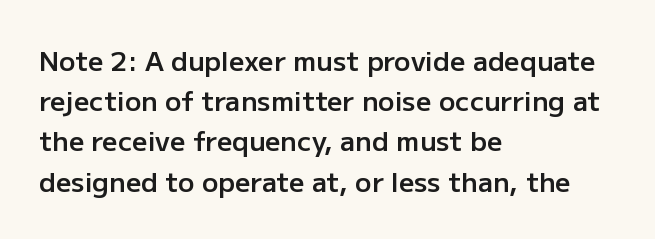
{"italic": "no", "bold": "semi", "underline": "no", "align": "left", "line_spacing": "normal", "line_spacing_ratio": 1.49, "letter_spacing": "normal", "letter_spacing_em": 0.0, "glyph_px": 27}
